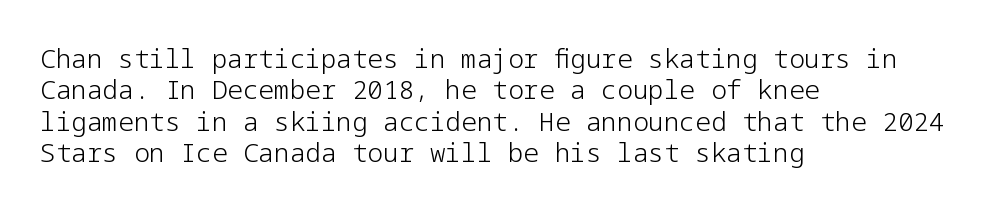
What stands out about the letter spacing? Nothing — it is the standard amount. The rendering anchors every line to the left-hand side. A light-to-regular cut is what we see here. Ordinary non-slanted type is in use.
